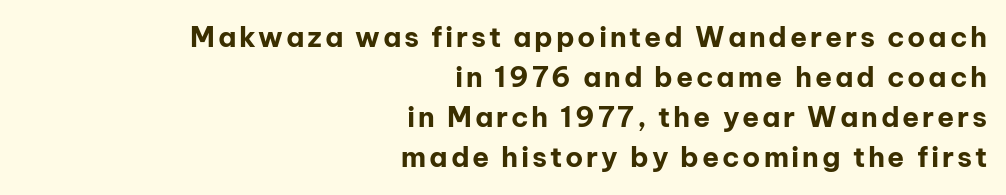
{"serif": "no", "italic": "no", "bold": "yes", "weight": "bold", "width": "normal", "stroke_contrast": "low", "x_height": "medium", "monospaced": "no", "underline": "no", "align": "right", "line_spacing": "normal", "line_spacing_ratio": 1.43, "glyph_px": 28}
